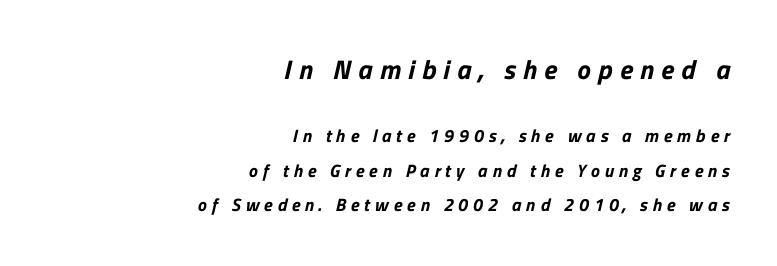
{"underline": "no", "align": "right", "line_spacing": "loose", "line_spacing_ratio": 1.91, "letter_spacing": "wide", "letter_spacing_em": 0.27, "larger_block": "first", "size_ratio": 1.5, "glyph_px": 27}
